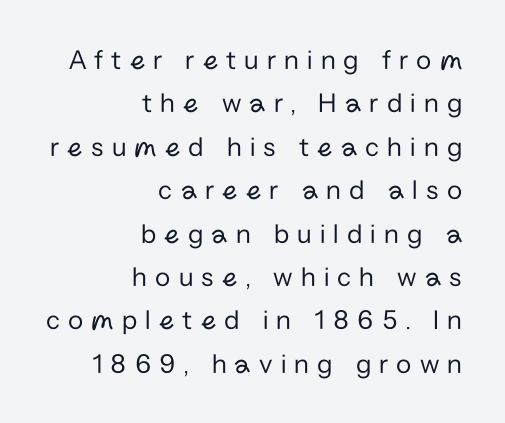
Q: Is the text bold? A: No.
Q: Is the text italic (slanted)? A: No, it is upright.
Q: Is the typeface a serif or a sans-serif typeface? A: Sans-serif.
Q: Is the text underlined? A: No.
Q: How is the paragraph aligned? A: Right-aligned.
Q: Is the spacing between letters normal or unusually wide? A: Unusually wide.
Q: Is the spacing between lines tight, normal or loose? A: Normal.
Q: Width (condensed, normal, or wide)? A: Normal.
Q: Stroke contrast? A: Low.
Q: x-height? A: Medium.
Q: Monospaced? A: No.
